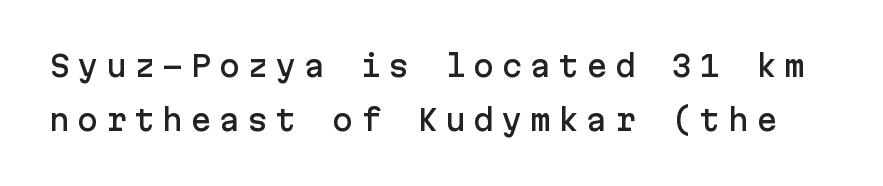
The image shows 28 px sans-serif type, upright; set loose line spacing (1.92x), unusually wide letter spacing (+0.26 em), not underlined; low stroke contrast and a medium x-height.
